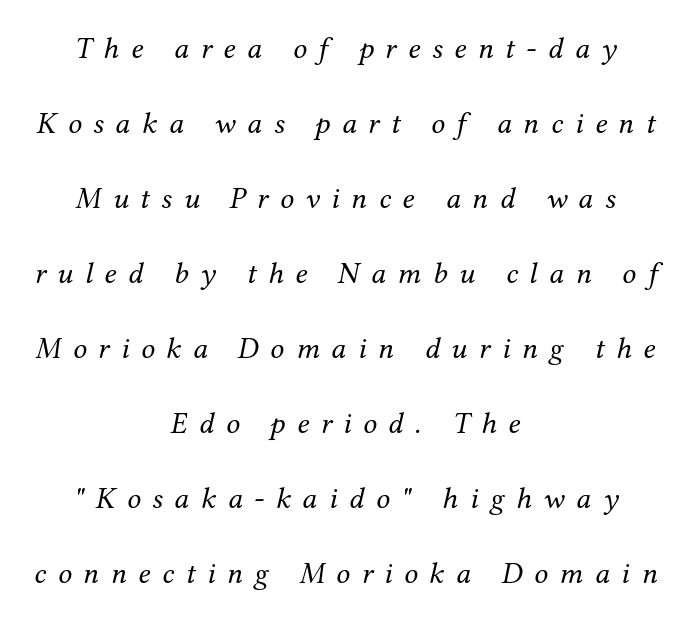
Q: Is the text bold? A: No.
Q: Is the text italic (slanted)? A: Yes, it leans right by about 12 degrees.
Q: Is the typeface a serif or a sans-serif typeface? A: Serif.
Q: Is the text underlined? A: No.
Q: How is the paragraph aligned? A: Centered.
Q: Is the spacing between letters normal or unusually wide? A: Unusually wide.
Q: Is the spacing between lines tight, normal or loose? A: Loose.
Q: Width (condensed, normal, or wide)? A: Normal.
Q: Stroke contrast? A: Medium.
Q: x-height? A: Medium.
Q: Monospaced? A: No.
